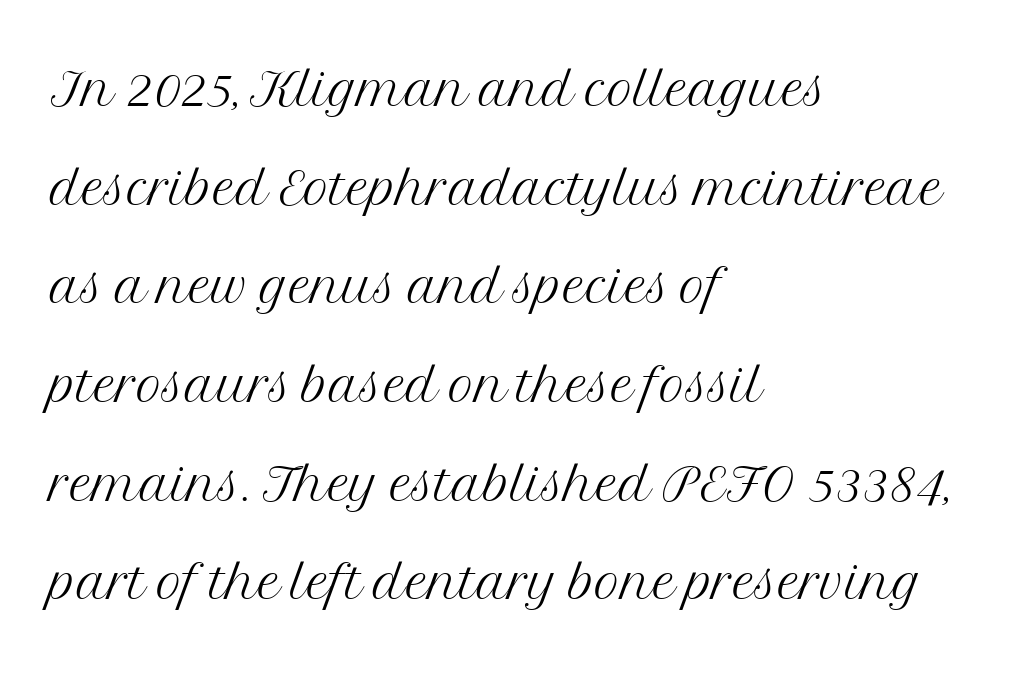
The image shows 71 px light serif type; set left-aligned, normal line spacing (1.39x), normal letter spacing, not underlined; medium stroke contrast and a medium x-height.
